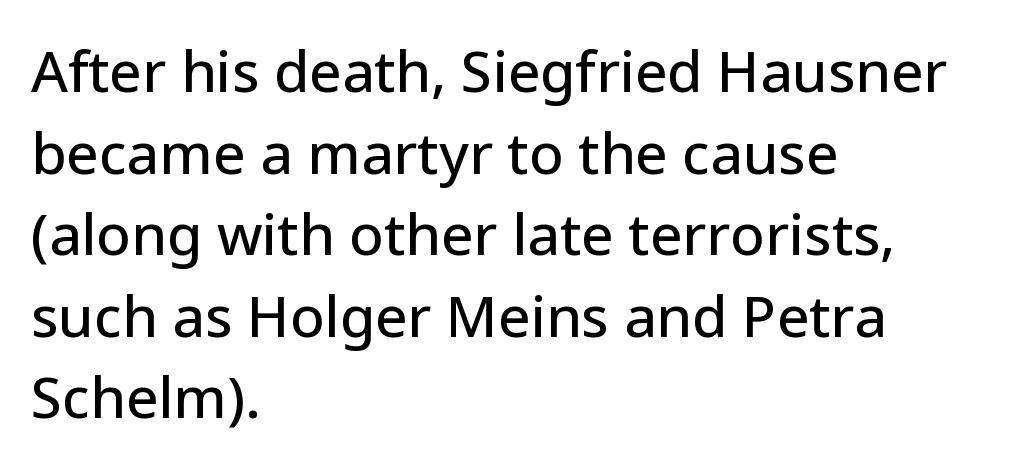
Q: Is the text italic (slanted)? A: No, it is upright.
Q: Is the typeface a serif or a sans-serif typeface? A: Sans-serif.
Q: Is the text underlined? A: No.
Q: How is the paragraph aligned? A: Left-aligned.
Q: Is the spacing between letters normal or unusually wide? A: Normal.
Q: Is the spacing between lines tight, normal or loose? A: Normal.
Q: Width (condensed, normal, or wide)? A: Normal.
Q: Stroke contrast? A: Low.
Q: x-height? A: Medium.
Q: Monospaced? A: No.
